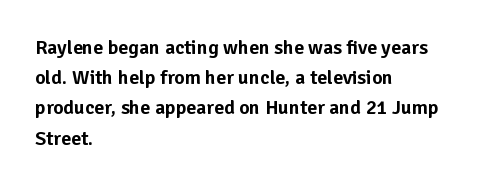
The image shows 20 px text type, upright; set left-aligned, normal line spacing (1.51x), normal letter spacing, not underlined.
